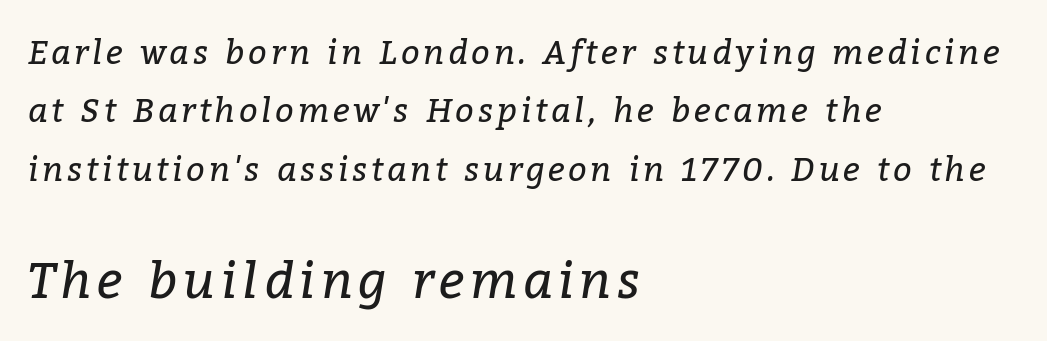
The face used here has a pronounced slope to its letters. This rendering employs a face with finishing strokes, i.e., a serif. Stroke mass is kept to a normal reading level or below. The rendering uses natural spacing where letterforms have individual widths. The specimen omits any rule beneath the text block's lines.
